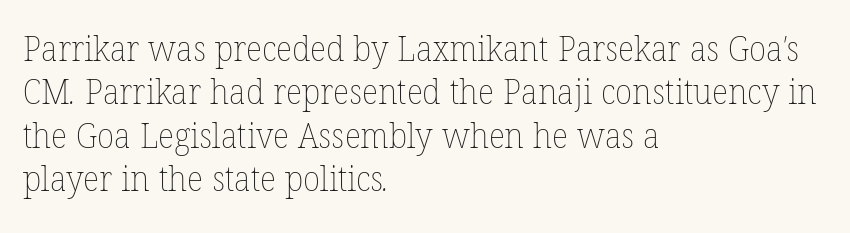
The glyphs are unaccompanied by any horizontal stroke below them. Visually the block forms a straight wall on the left and a jagged coastline on the right. Do the characters align in a grid? No, the font is proportional. Vertical stems look standard width or narrower in stroke. In terms of letterspacing, this is plain default setting.
